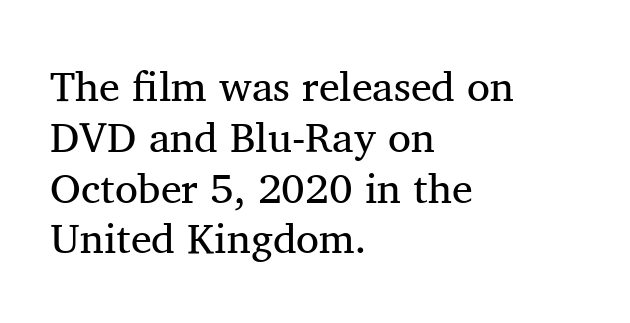
{"serif": "yes", "italic": "no", "bold": "no", "weight": "regular", "width": "normal", "stroke_contrast": "medium", "x_height": "medium", "monospaced": "no", "underline": "no", "align": "left", "line_spacing_ratio": 1.21, "letter_spacing": "normal", "letter_spacing_em": 0.0, "glyph_px": 42}
